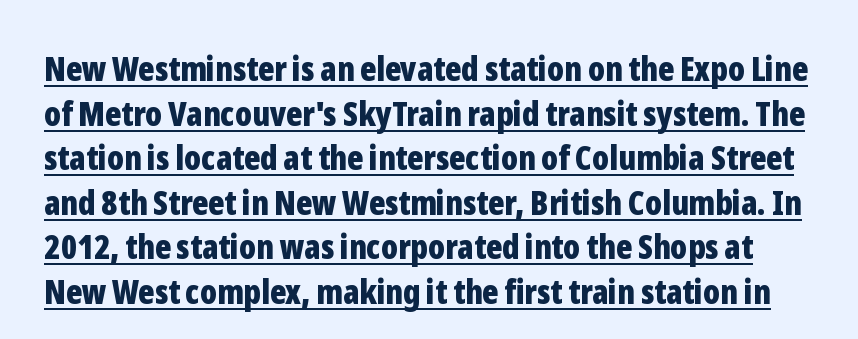
Looks like regular typesetting: each glyph gets only the width it needs. The typesetting leans heavy: a genuine bold. Posture: straight, roman, zero tilt. The rendered words wear a rule along their underside.
